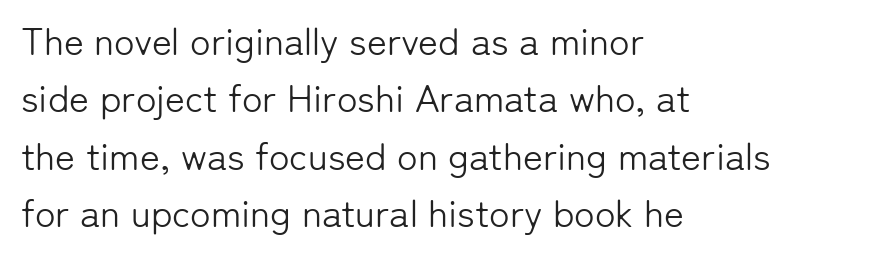
Vertical strokes here are truly vertical. Leading matches the norm, producing a regular column. Look at the bottom of the vertical strokes: they stop flat, with no serifs. The rag falls on the right side of this text block. The specimen omits any rule beneath the text block's lines. Character widths vary here, with narrow letters taking less room than wide ones.
